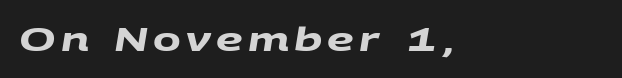
The image shows 33 px heavy, wide sans-serif type; set left-aligned, not underlined; medium stroke contrast and a large x-height.
